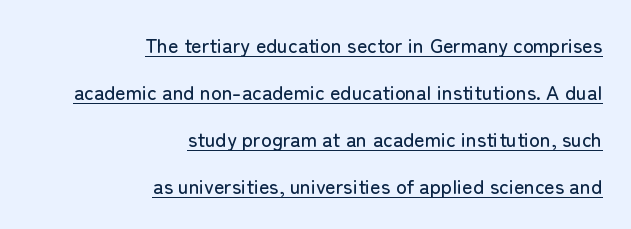
Q: Is the text italic (slanted)? A: No, it is upright.
Q: Is the text underlined? A: Yes.
Q: How is the paragraph aligned? A: Right-aligned.
Q: Is the spacing between letters normal or unusually wide? A: Normal.
Q: Is the spacing between lines tight, normal or loose? A: Loose.
